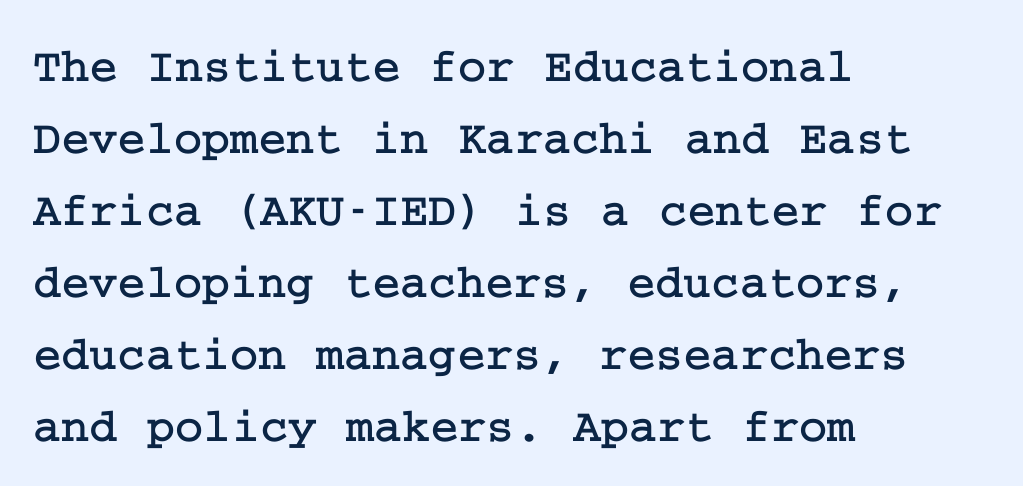
Q: Is the text italic (slanted)? A: No, it is upright.
Q: Is the typeface a serif or a sans-serif typeface? A: Serif.
Q: Is the text underlined? A: No.
Q: How is the paragraph aligned? A: Left-aligned.
Q: Is the spacing between letters normal or unusually wide? A: Normal.
Q: Is the spacing between lines tight, normal or loose? A: Normal.
Q: Width (condensed, normal, or wide)? A: Normal.
Q: Stroke contrast? A: Low.
Q: x-height? A: Medium.
